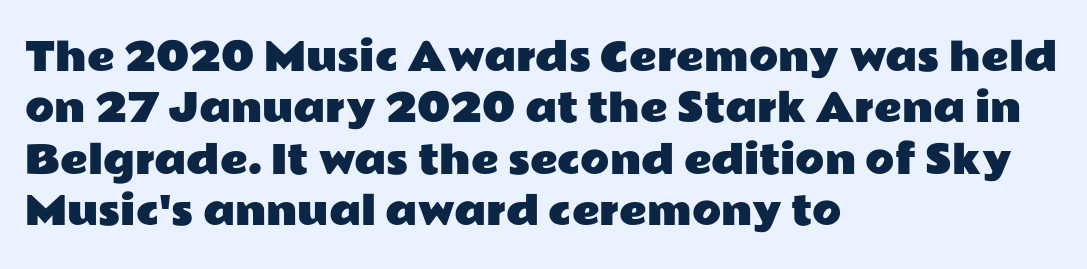
Q: Is the text italic (slanted)? A: No, it is upright.
Q: Is the typeface a serif or a sans-serif typeface? A: Sans-serif.
Q: Is the text underlined? A: No.
Q: How is the paragraph aligned? A: Left-aligned.
Q: Is the spacing between letters normal or unusually wide? A: Normal.
Q: Is the spacing between lines tight, normal or loose? A: Normal.
Q: Width (condensed, normal, or wide)? A: Wide.
Q: Stroke contrast? A: Low.
Q: x-height? A: Medium.
Q: Monospaced? A: No.
